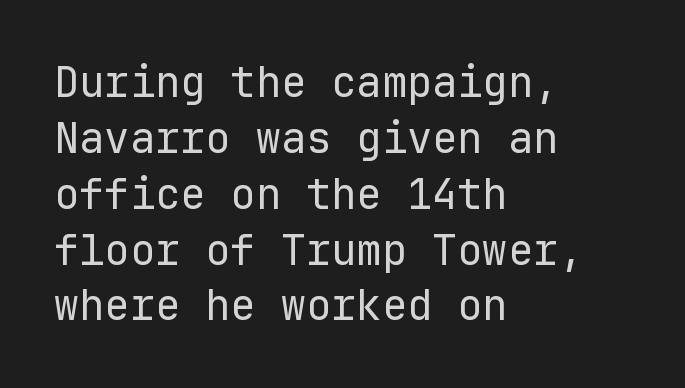
Q: Is the text bold? A: No.
Q: Is the text italic (slanted)? A: No, it is upright.
Q: Is the typeface a serif or a sans-serif typeface? A: Sans-serif.
Q: Is the text underlined? A: No.
Q: How is the paragraph aligned? A: Left-aligned.
Q: Is the spacing between letters normal or unusually wide? A: Normal.
Q: Is the spacing between lines tight, normal or loose? A: Normal.
Q: Width (condensed, normal, or wide)? A: Normal.
Q: Stroke contrast? A: Low.
Q: x-height? A: Medium.
Q: Monospaced? A: Yes.
